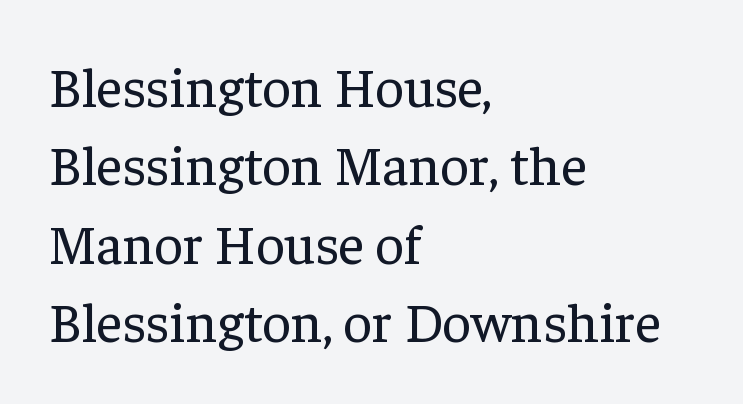
Q: Is the text bold? A: No.
Q: Is the text italic (slanted)? A: No, it is upright.
Q: Is the typeface a serif or a sans-serif typeface? A: Serif.
Q: Is the text underlined? A: No.
Q: How is the paragraph aligned? A: Left-aligned.
Q: Is the spacing between letters normal or unusually wide? A: Normal.
Q: Is the spacing between lines tight, normal or loose? A: Normal.
Q: Width (condensed, normal, or wide)? A: Normal.
Q: Stroke contrast? A: Low.
Q: x-height? A: Medium.
Q: Monospaced? A: No.
